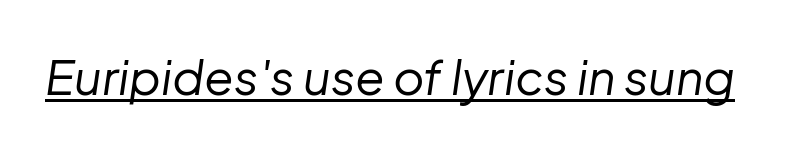
Would a proofreader flag this as italicized? Yes. A typesetter would call this zero additional tracking. Emphasis is given by a line drawn under the lettering. Stems and bowls with no extra thickness — not bold. Do the characters align in a grid? No, the font is proportional.
